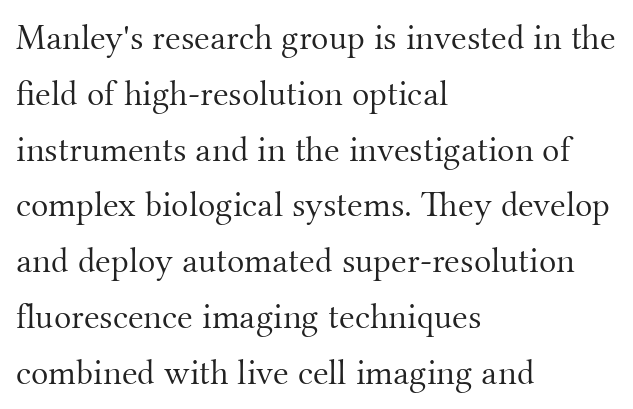
Descenders are the only things crossing below the line. If you measured baseline to baseline, you'd find a middling distance. The typography opts for an upright posture over an oblique one. Spacing verdict: proportional, widths tailored to each character. The passage shown is not bold in any degree.
